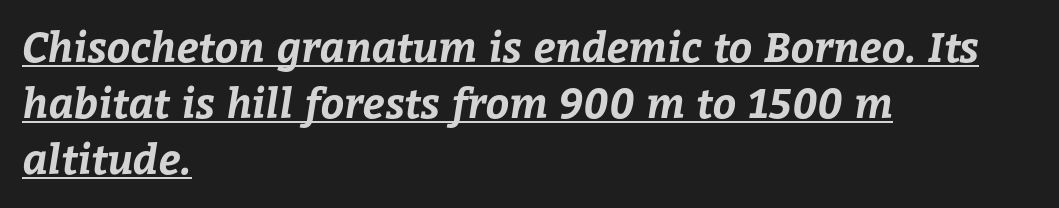
Q: Is the text bold? A: Yes.
Q: Is the text underlined? A: Yes.
Q: How is the paragraph aligned? A: Left-aligned.
Q: Is the spacing between letters normal or unusually wide? A: Normal.
Q: Is the spacing between lines tight, normal or loose? A: Normal.
Q: Width (condensed, normal, or wide)? A: Normal.
Q: Stroke contrast? A: Low.
Q: x-height? A: Medium.
Q: Monospaced? A: No.
